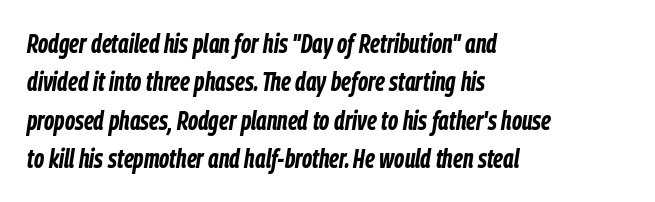
The image shows 26 px bold type, italic (leaning right); set left-aligned, normal line spacing (1.48x), normal letter spacing, not underlined.
